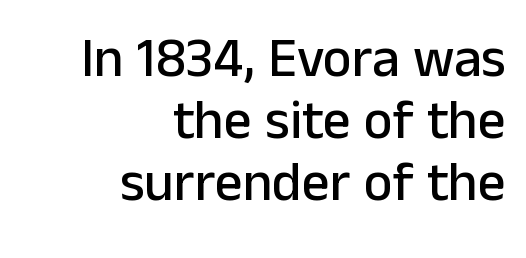
The image shows 55 px sans-serif type, upright; set right-aligned, tight line spacing (1.13x), normal letter spacing, not underlined; low stroke contrast and a medium x-height.
